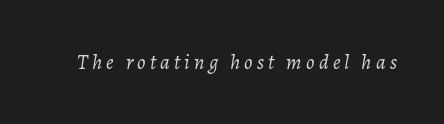
Q: Is the text bold? A: No.
Q: Is the text italic (slanted)? A: Yes, it leans right by about 7 degrees.
Q: Is the text underlined? A: No.
Q: Is the spacing between letters normal or unusually wide? A: Unusually wide.
